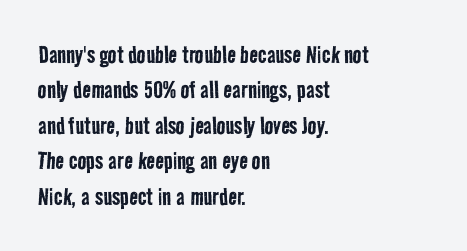
The setting favours the left margin, as ordinary paragraphs usually do. Is the type heavy? It reads as light-to-regular instead. Examine the stroke ends and you'll find no serifs. Here the designer chose a conventional face with non-uniform glyph widths.
